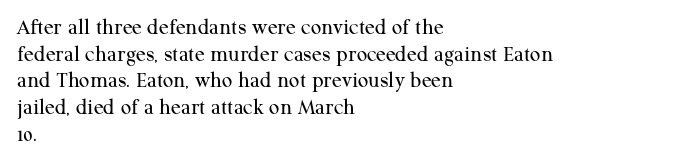
Is there any slant? The stems are plumb. Unbolded letterforms with no extra heft. The letterforms sit shoulder to shoulder at normal distance. Does the copy run flush right? No — it runs flush left.
